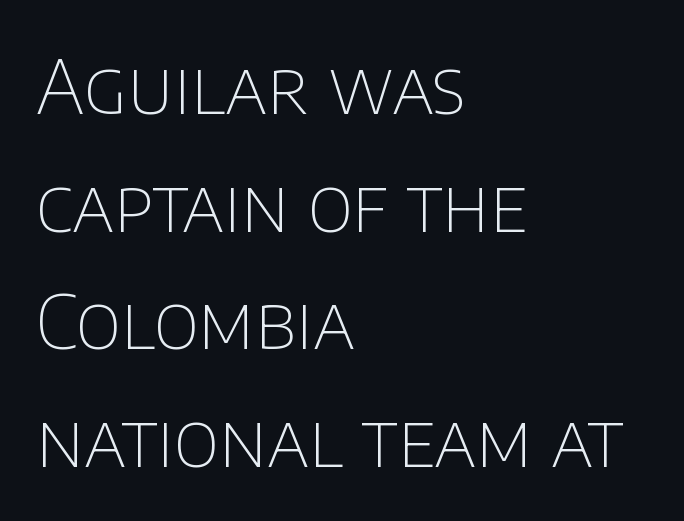
{"serif": "no", "italic": "no", "bold": "no", "weight": "thin", "width": "normal", "stroke_contrast": "low", "x_height": "large", "monospaced": "no", "underline": "no", "align": "left", "line_spacing": "normal", "line_spacing_ratio": 1.57, "letter_spacing": "normal", "letter_spacing_em": 0.0, "glyph_px": 75}
